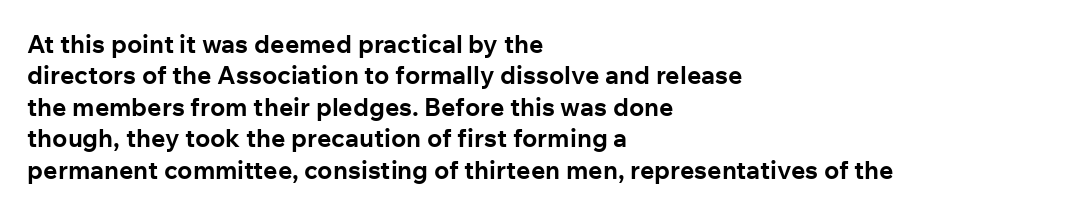
Horizontal alignment here is leftward, the default for most running prose. These lines were composed using upright roman letters. Quick note: underline off. Words appear dense and cohesive because spacing is normal. Honestly, the row spacing looks completely unremarkable. Heft: maximum for text — a bold.
